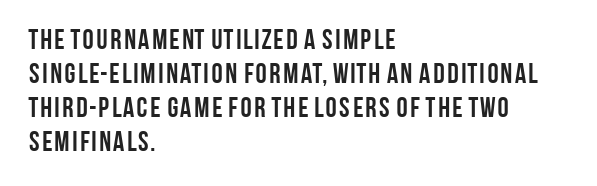
Q: Is the text bold? A: Yes.
Q: Is the text italic (slanted)? A: No, it is upright.
Q: Is the typeface a serif or a sans-serif typeface? A: Sans-serif.
Q: Is the text underlined? A: No.
Q: How is the paragraph aligned? A: Left-aligned.
Q: Is the spacing between letters normal or unusually wide? A: Normal.
Q: Width (condensed, normal, or wide)? A: Condensed.
Q: Stroke contrast? A: Low.
Q: x-height? A: Large.
Q: Monospaced? A: No.
